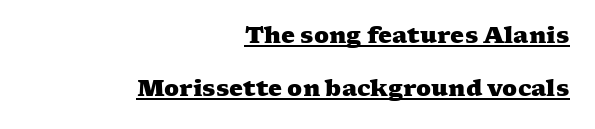
The image shows 22 px bold type; set right-aligned, loose line spacing (2.42x), normal letter spacing, underlined.
